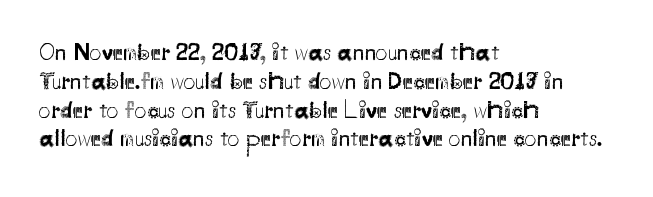
{"italic": "no", "bold": "no", "underline": "no", "align": "left", "line_spacing_ratio": 1.2, "letter_spacing": "normal", "letter_spacing_em": 0.0, "glyph_px": 24}
